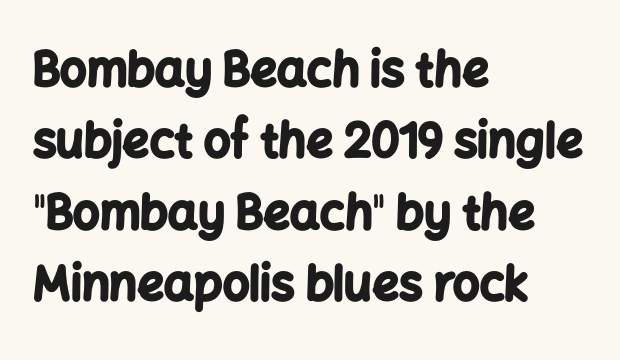
{"serif": "no", "italic": "no", "bold": "yes", "weight": "bold", "width": "normal", "stroke_contrast": "low", "x_height": "medium", "monospaced": "no", "underline": "no", "align": "left", "line_spacing": "normal", "line_spacing_ratio": 1.52, "letter_spacing": "normal", "letter_spacing_em": 0.0, "glyph_px": 47}
